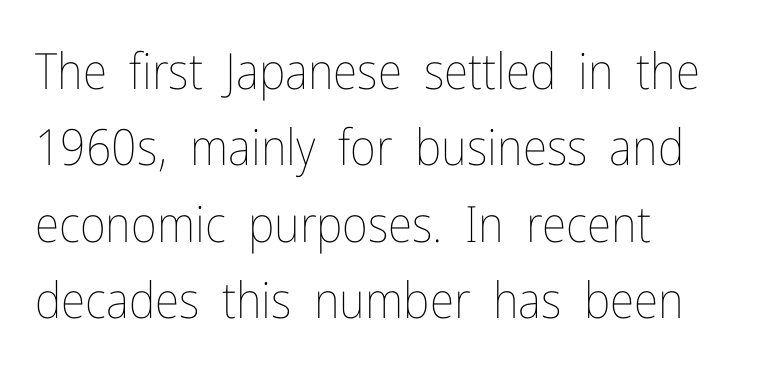
Q: Is the text bold? A: No.
Q: Is the text italic (slanted)? A: No, it is upright.
Q: Is the text underlined? A: No.
Q: How is the paragraph aligned? A: Left-aligned.
Q: Is the spacing between letters normal or unusually wide? A: Normal.
Q: Is the spacing between lines tight, normal or loose? A: Normal.
Q: Width (condensed, normal, or wide)? A: Condensed.
Q: Stroke contrast? A: Low.
Q: x-height? A: Medium.
Q: Monospaced? A: No.
